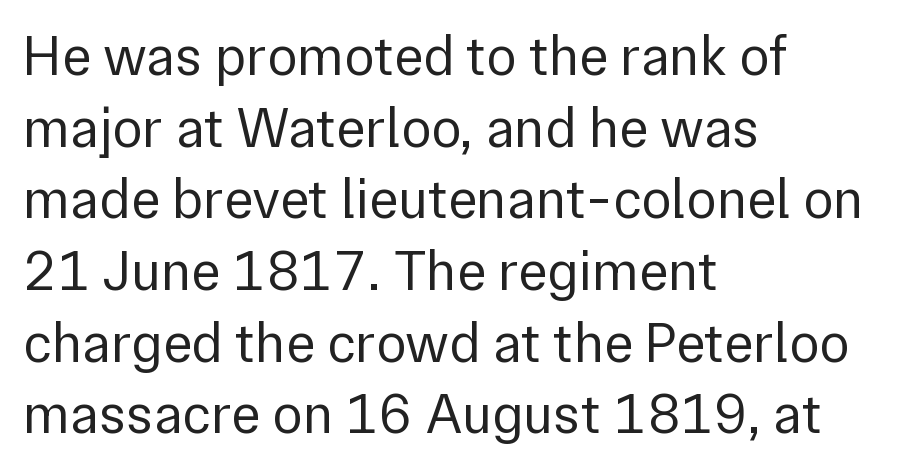
The passage shown has conventional tracking throughout. Is the type heavy? It reads as light-to-regular instead. Check where the strokes stop: nothing finishes them off — pure sans. The glyphs are unaccompanied by any horizontal stroke below them. Italic: no, the glyphs are upright roman. Line beginnings align vertically; line endings do not.
